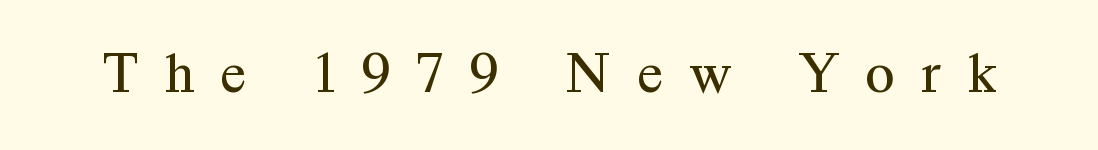
{"serif": "yes", "italic": "no", "bold": "no", "weight": "regular", "width": "normal", "stroke_contrast": "medium", "x_height": "medium", "monospaced": "no", "underline": "no", "letter_spacing": "wide", "letter_spacing_em": 0.45, "glyph_px": 59}
